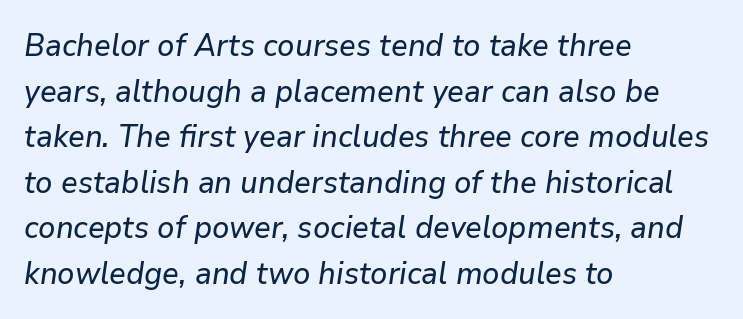
The letterforms sit shoulder to shoulder at normal distance. Character widths vary here, with narrow letters taking less room than wide ones. The paragraph has a hard left edge and a soft right edge. Any mark beneath the type? The region is blank. The typography opts for an oblique posture over an upright one. Is there much room between lines? A standard amount, neither cramped nor airy.
